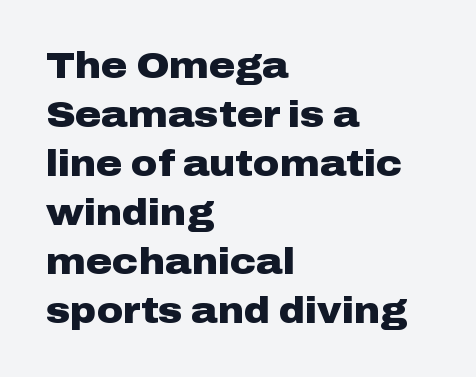
Q: Is the text bold? A: Yes.
Q: Is the text italic (slanted)? A: No, it is upright.
Q: Is the typeface a serif or a sans-serif typeface? A: Sans-serif.
Q: Is the text underlined? A: No.
Q: How is the paragraph aligned? A: Left-aligned.
Q: Is the spacing between letters normal or unusually wide? A: Normal.
Q: Is the spacing between lines tight, normal or loose? A: Normal.
Q: Width (condensed, normal, or wide)? A: Wide.
Q: Stroke contrast? A: Low.
Q: x-height? A: Medium.
Q: Monospaced? A: No.
